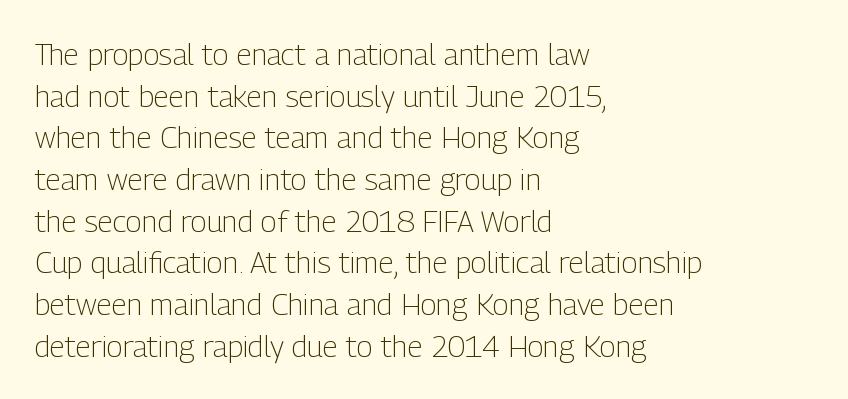
The image shows 30 px light, condensed sans-serif type, upright; set left-aligned, normal line spacing (1.39x), normal letter spacing, not underlined; low stroke contrast and a medium x-height.
